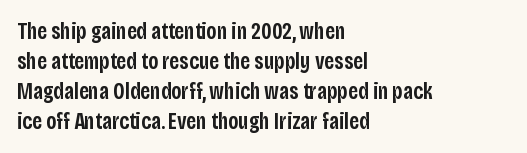
{"italic": "no", "bold": "semi", "underline": "no", "align": "left", "line_spacing": "normal", "line_spacing_ratio": 1.3, "letter_spacing": "normal", "letter_spacing_em": 0.0, "glyph_px": 23}
